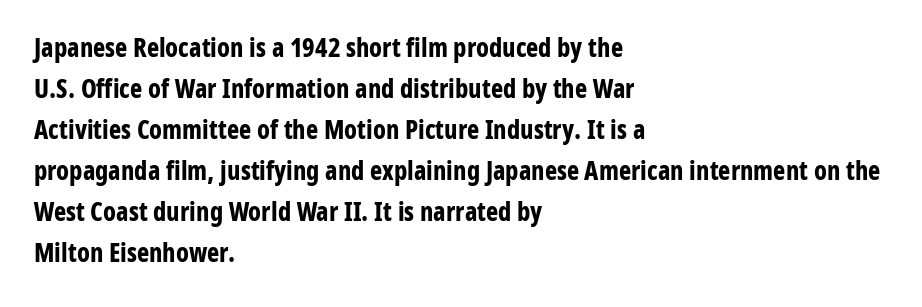
The image shows 26 px bold type, upright; set left-aligned, normal line spacing (1.58x), normal letter spacing, not underlined.
